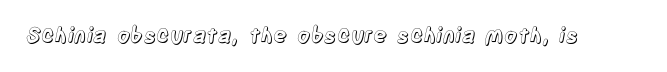
The image shows 21 px text type; set normal letter spacing, not underlined.
